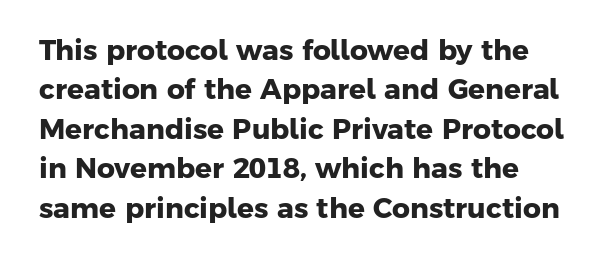
The image shows 28 px heavy sans-serif type; set left-aligned, normal line spacing (1.41x), normal letter spacing, not underlined; low stroke contrast and a medium x-height.
